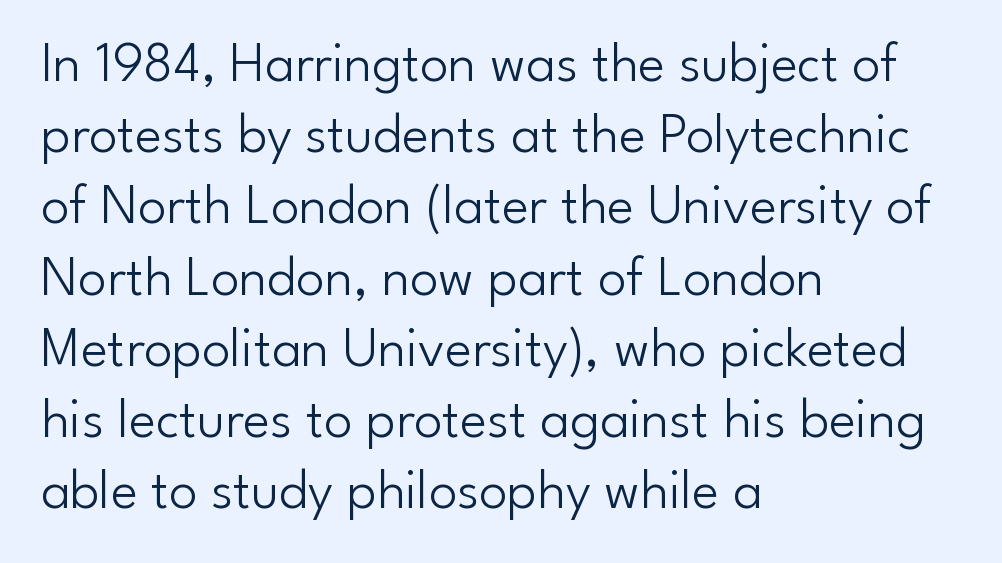
The image shows 57 px light sans-serif type, upright; set left-aligned, normal line spacing (1.25x), normal letter spacing, not underlined; low stroke contrast and a small x-height.
